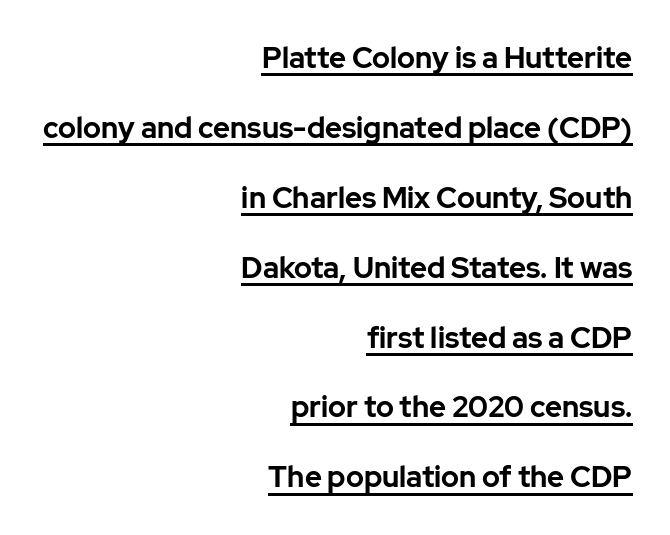
Q: Is the text bold? A: Yes.
Q: Is the text italic (slanted)? A: No, it is upright.
Q: Is the typeface a serif or a sans-serif typeface? A: Sans-serif.
Q: Is the text underlined? A: Yes.
Q: How is the paragraph aligned? A: Right-aligned.
Q: Is the spacing between letters normal or unusually wide? A: Normal.
Q: Is the spacing between lines tight, normal or loose? A: Loose.
Q: Width (condensed, normal, or wide)? A: Normal.
Q: Stroke contrast? A: Low.
Q: x-height? A: Medium.
Q: Monospaced? A: No.
